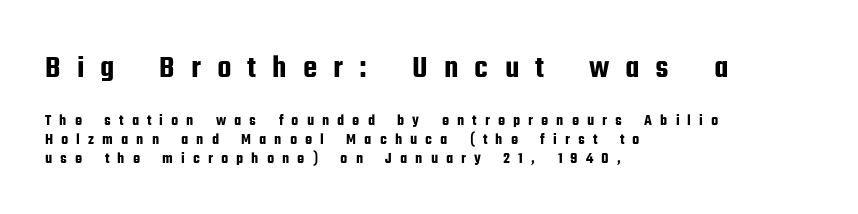
The passage shown is typed in a proportional face where columns would drift. Visually, the top section dominates because its glyphs are scaled up. The letterforms stand isolated, each surrounded by extra space. The words here are not underlined. The letters carry no serifs — their stems end cleanly without finishing strokes.
